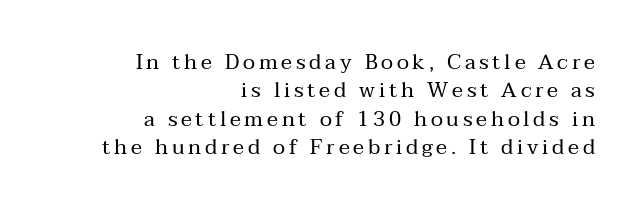
The image shows 21 px text type, upright; set right-aligned, normal line spacing (1.35x), not underlined.
